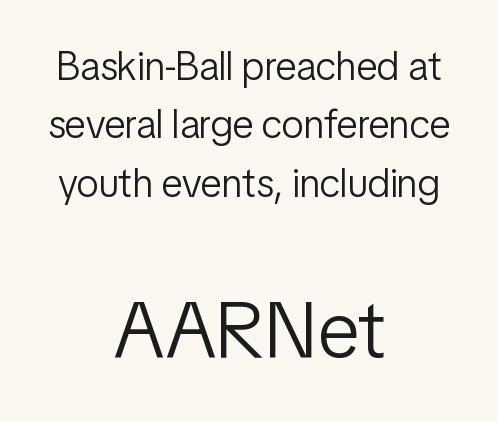
{"serif": "no", "italic": "no", "bold": "no", "weight": "light", "width": "condensed", "stroke_contrast": "low", "x_height": "medium", "monospaced": "no", "underline": "no", "align": "center", "line_spacing": "normal", "line_spacing_ratio": 1.46, "letter_spacing": "normal", "letter_spacing_em": 0.0, "larger_block": "second", "size_ratio": 1.98, "glyph_px": 79}
